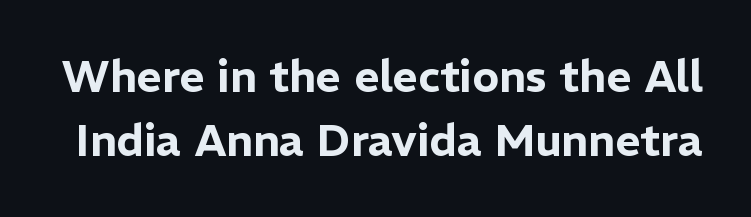
Q: Is the text italic (slanted)? A: No, it is upright.
Q: Is the typeface a serif or a sans-serif typeface? A: Sans-serif.
Q: Is the text underlined? A: No.
Q: Is the spacing between letters normal or unusually wide? A: Normal.
Q: Is the spacing between lines tight, normal or loose? A: Normal.
Q: Width (condensed, normal, or wide)? A: Normal.
Q: Stroke contrast? A: Low.
Q: x-height? A: Medium.
Q: Monospaced? A: No.
